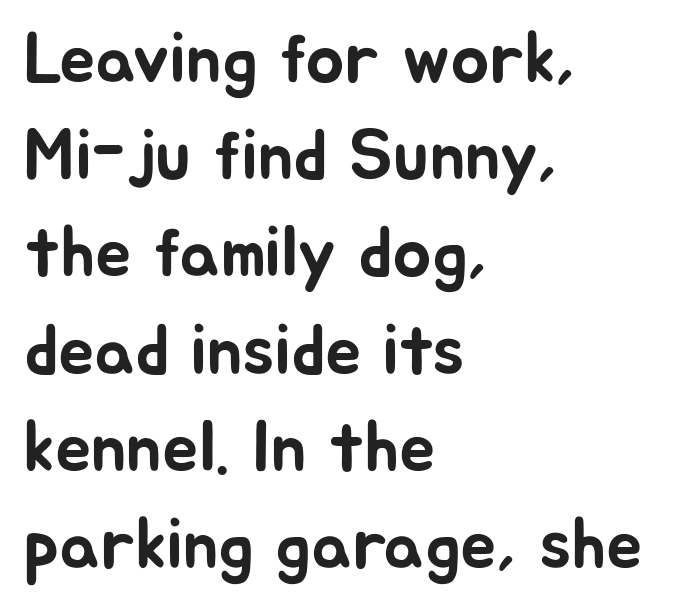
The rows are spaced the way most documents space them. The string is rendered with underlining switched off. Posture: straight, roman, zero tilt. Which margin do the lines hug? The left one — the right edge is uneven. Serif or sans? Sans — the stroke terminals are bare. What stands out about the letter spacing? Nothing — it is the standard amount.
